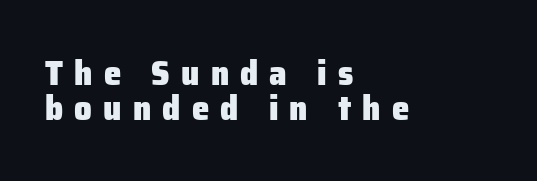
Italic: no, the glyphs are upright roman. The rendering inserts visible extra space after every character. These lines are set flush left with a ragged right edge. Proportional: the letters do not fall into vertical columns.
